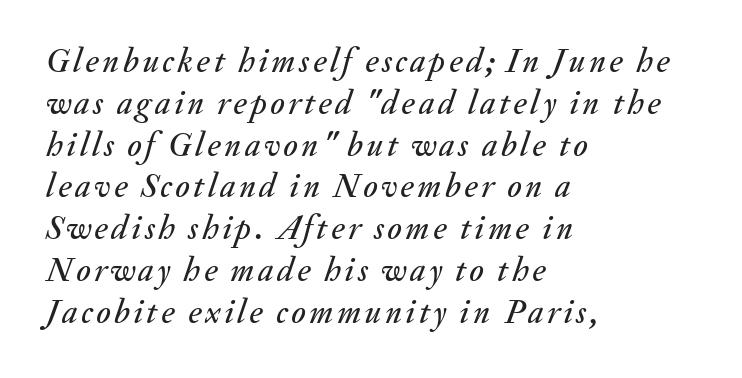
The image shows 34 px text type, italic (leaning right); set left-aligned, line spacing 1.23x, not underlined; medium stroke contrast and a small x-height.
